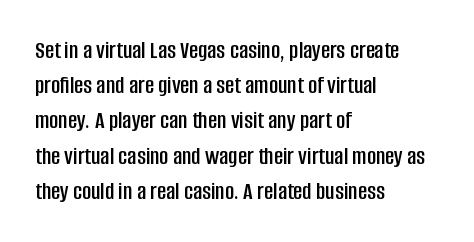
{"italic": "no", "underline": "no", "align": "left", "line_spacing": "normal", "line_spacing_ratio": 1.41, "letter_spacing": "normal", "letter_spacing_em": 0.0, "glyph_px": 25}
